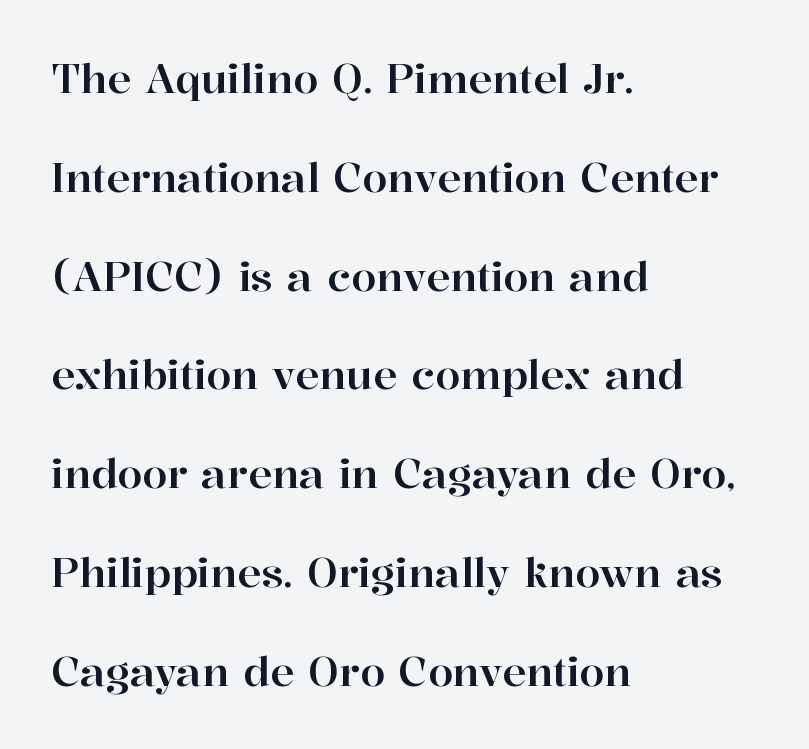
The image shows 40 px serif type, upright; set left-aligned, loose line spacing (2.47x), normal letter spacing, not underlined; high stroke contrast and a medium x-height.
